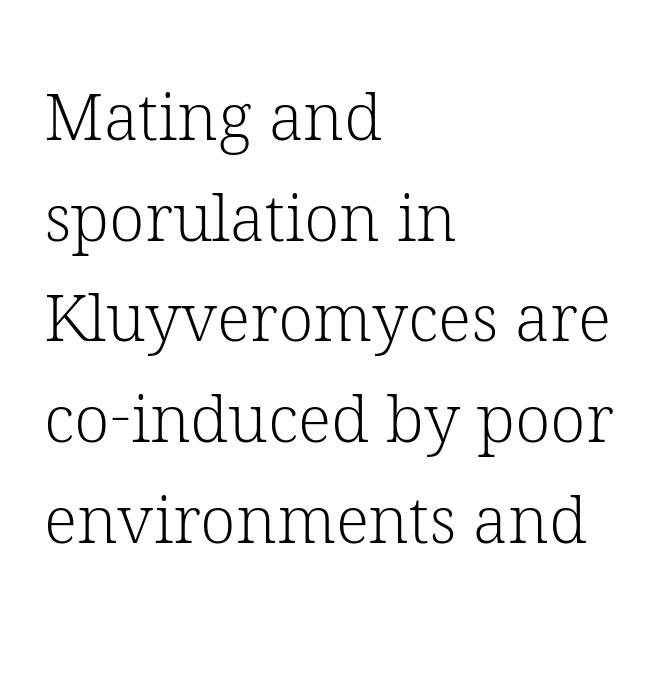
Ascenders rise straight up at ninety degrees. Look at the bottom of the vertical strokes: they flare into serifs here. Compared with a typical body face, this is equally light or lighter still. This rendering leaves character spacing at its baseline value. Looks like regular typesetting: each glyph gets only the width it needs. The lines sit at an ordinary, default distance from one another.
